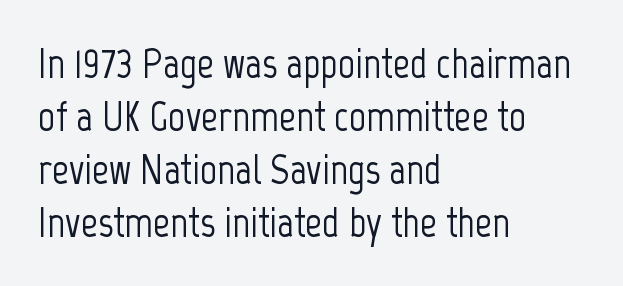
Q: Is the text italic (slanted)? A: No, it is upright.
Q: Is the typeface a serif or a sans-serif typeface? A: Sans-serif.
Q: Is the text underlined? A: No.
Q: How is the paragraph aligned? A: Left-aligned.
Q: Is the spacing between letters normal or unusually wide? A: Normal.
Q: Is the spacing between lines tight, normal or loose? A: Normal.
Q: Width (condensed, normal, or wide)? A: Condensed.
Q: Stroke contrast? A: Low.
Q: x-height? A: Medium.
Q: Monospaced? A: No.
